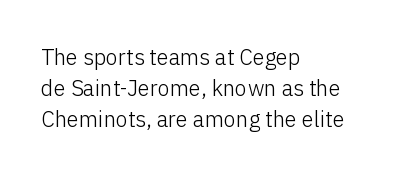
{"italic": "no", "bold": "no", "underline": "no", "align": "left", "line_spacing": "normal", "line_spacing_ratio": 1.42, "letter_spacing": "normal", "letter_spacing_em": 0.0, "glyph_px": 22}
